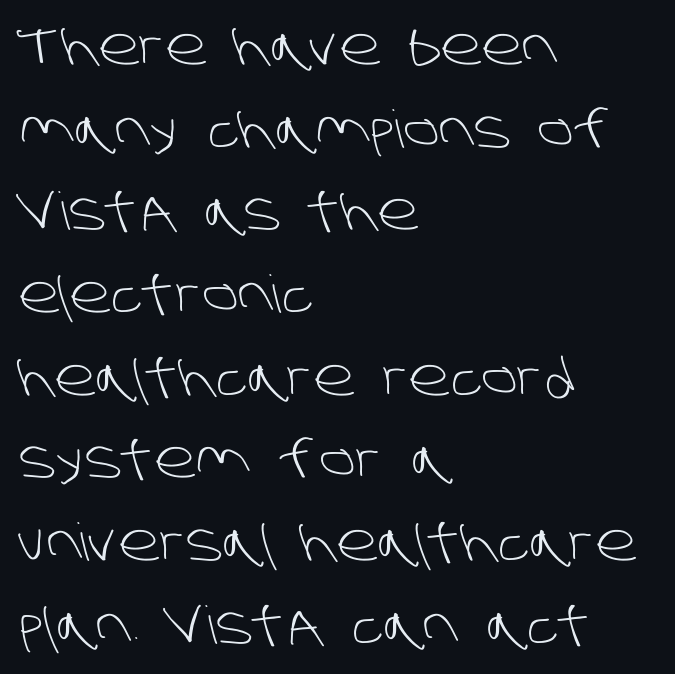
Tracking value appears to be zero — textbook default spacing. These lines are rendered in a variable-pitch font. Unlike a traditional serif, this face leaves its strokes unadorned. Line spacing here is normal. The setting favours the left margin, as ordinary paragraphs usually do. Beneath every word, the page is bare.
